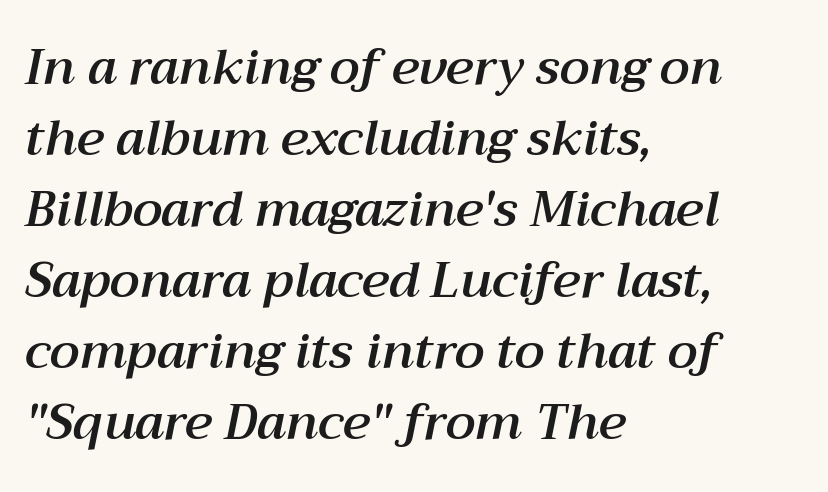
Q: Is the text italic (slanted)? A: Yes, it leans right by about 12 degrees.
Q: Is the text underlined? A: No.
Q: How is the paragraph aligned? A: Left-aligned.
Q: Is the spacing between letters normal or unusually wide? A: Normal.
Q: Is the spacing between lines tight, normal or loose? A: Normal.
Q: Width (condensed, normal, or wide)? A: Normal.
Q: Stroke contrast? A: Medium.
Q: x-height? A: Medium.
Q: Monospaced? A: No.
